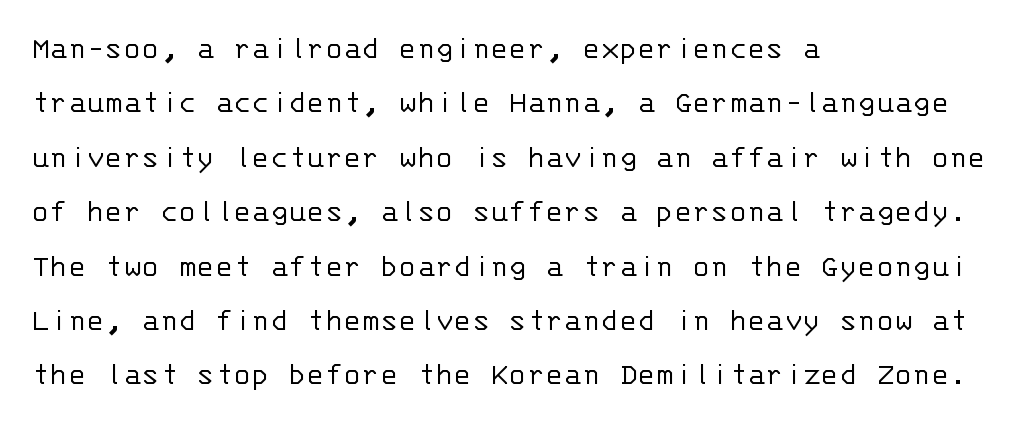
{"serif": "no", "italic": "no", "bold": "no", "weight": "light", "width": "normal", "stroke_contrast": "low", "x_height": "large", "monospaced": "yes", "underline": "no", "align": "left", "line_spacing": "normal", "line_spacing_ratio": 1.6, "letter_spacing": "normal", "letter_spacing_em": 0.0, "glyph_px": 34}
